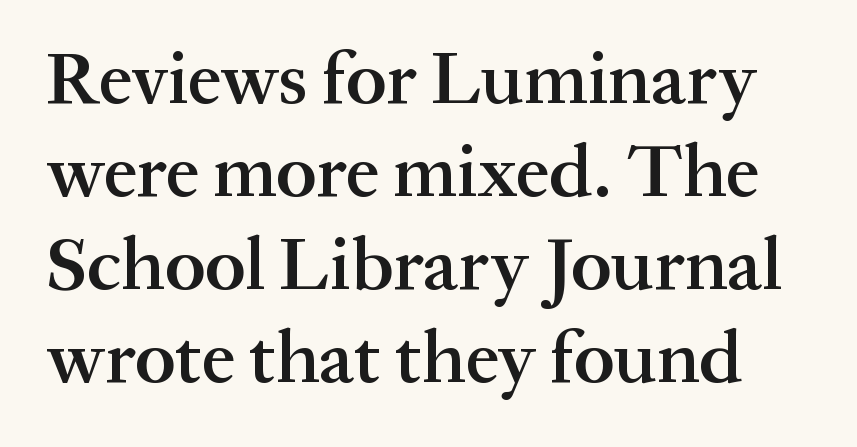
Q: Is the text bold? A: Semi-bold.
Q: Is the text italic (slanted)? A: No, it is upright.
Q: Is the typeface a serif or a sans-serif typeface? A: Serif.
Q: Is the text underlined? A: No.
Q: Is the spacing between letters normal or unusually wide? A: Normal.
Q: Width (condensed, normal, or wide)? A: Normal.
Q: Stroke contrast? A: Medium.
Q: x-height? A: Medium.
Q: Monospaced? A: No.
